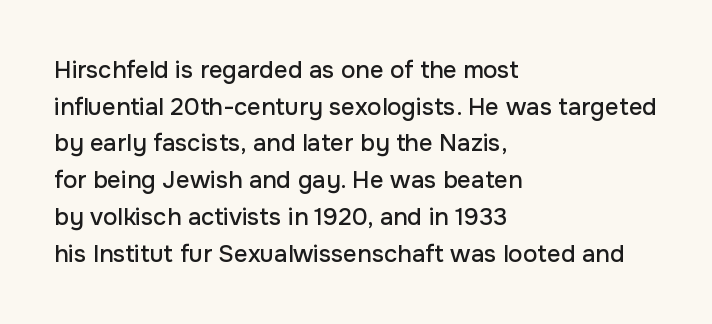
Q: Is the text italic (slanted)? A: No, it is upright.
Q: Is the text underlined? A: No.
Q: How is the paragraph aligned? A: Left-aligned.
Q: Is the spacing between letters normal or unusually wide? A: Normal.
Q: Is the spacing between lines tight, normal or loose? A: Normal.
